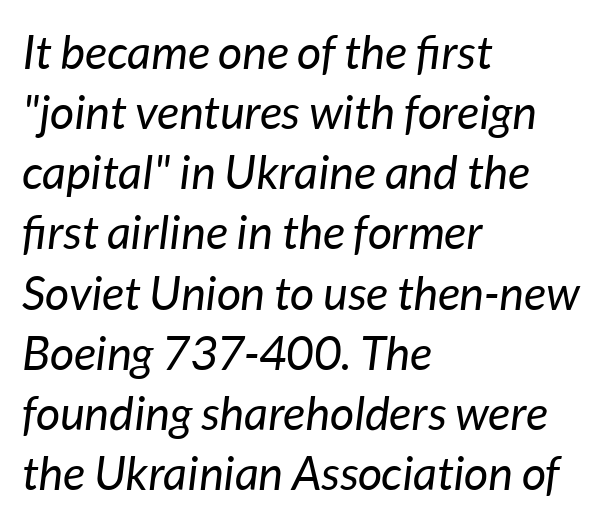
Q: Is the text bold? A: No.
Q: Is the text italic (slanted)? A: Yes, it leans right by about 7 degrees.
Q: Is the text underlined? A: No.
Q: How is the paragraph aligned? A: Left-aligned.
Q: Is the spacing between letters normal or unusually wide? A: Normal.
Q: Is the spacing between lines tight, normal or loose? A: Normal.
Q: Width (condensed, normal, or wide)? A: Normal.
Q: Stroke contrast? A: Low.
Q: x-height? A: Medium.
Q: Monospaced? A: No.
